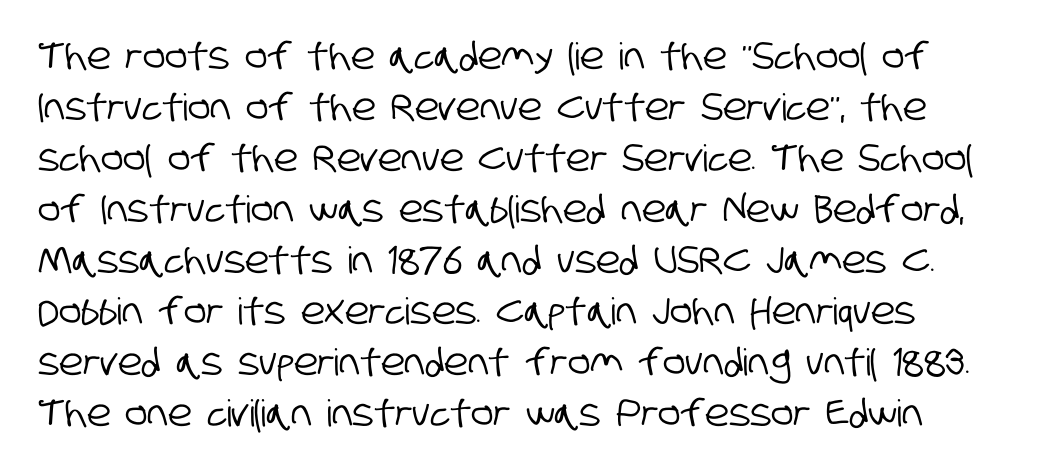
{"serif": "no", "width": "condensed", "stroke_contrast": "low", "x_height": "large", "monospaced": "no", "underline": "no", "line_spacing": "normal", "line_spacing_ratio": 1.38, "letter_spacing": "normal", "letter_spacing_em": 0.0, "glyph_px": 37}
